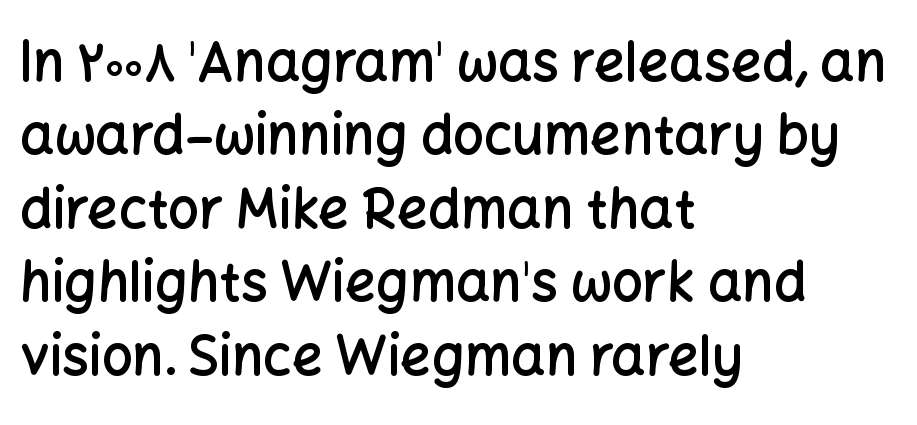
Do the characters align in a grid? No, the font is proportional. Grotesque or geometric, the face here clearly has no serifs. The passage shown is not underscored anywhere. The line texture is even and compact thanks to regular tracking. Students, observe: this is what conventionally led text looks like. The ragged edge is on the right, which tells us the setting is flush left.
